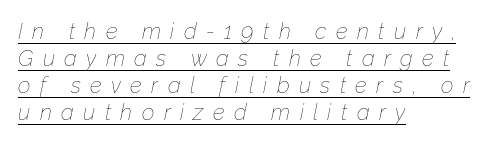
{"italic": "yes", "lean": "right", "slant_degrees": 12, "bold": "no", "underline": "yes", "align": "left", "line_spacing_ratio": 1.22, "letter_spacing": "wide", "letter_spacing_em": 0.43, "glyph_px": 22}
